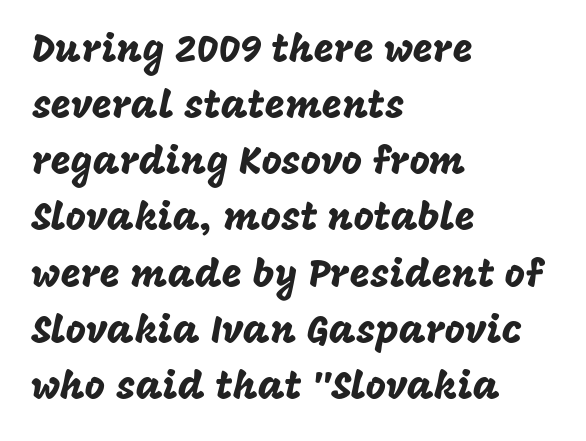
Nope, no serifs anywhere on these letters. Observe the ordinary spacing: letters are neighbours, not strangers. Is the block centered? No — it sits flush against the left margin. Descender tails drop into unmarked territory. Regarding leading, the lines here are spaced in the standard way.
